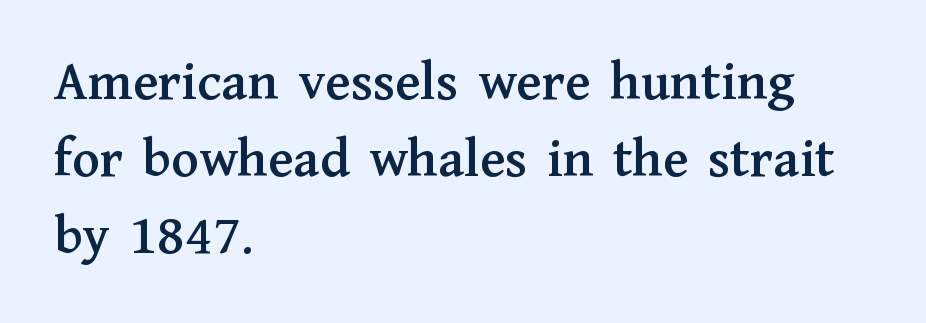
Words float on clear page, feet unadorned. No extra tracking has been applied to these lines. Yep, those are serifs on the letters. You can tell it's not italic because the verticals are truly vertical. Think of a printed novel: that variable character pitch is what you see here. The typesetter chose a ragged-right arrangement here.
